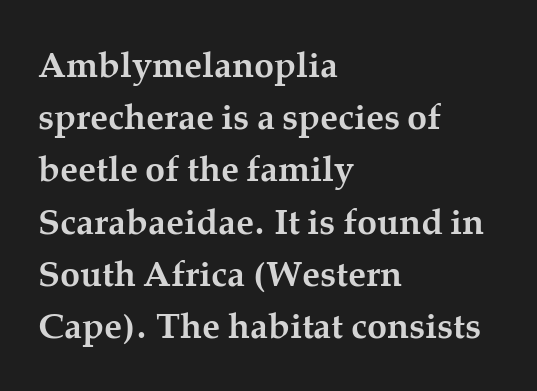
The image shows 36 px semibold serif type, upright; set left-aligned, normal line spacing (1.45x), normal letter spacing, not underlined; medium stroke contrast and a medium x-height.
